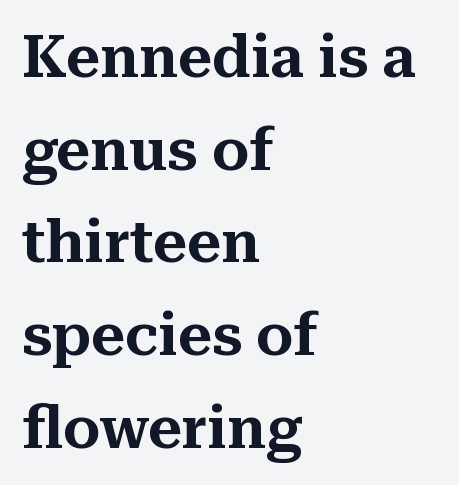
The image shows 59 px serif type, upright; set left-aligned, normal line spacing (1.57x), normal letter spacing, not underlined; medium stroke contrast and a medium x-height.
